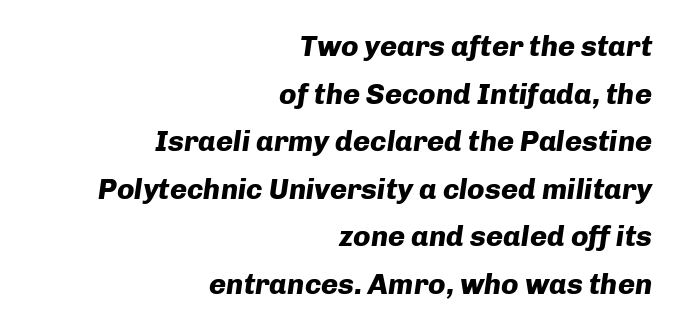
Q: Is the text bold? A: Yes.
Q: Is the text italic (slanted)? A: Yes, it leans right by about 8 degrees.
Q: Is the text underlined? A: No.
Q: How is the paragraph aligned? A: Right-aligned.
Q: Is the spacing between letters normal or unusually wide? A: Normal.
Q: Is the spacing between lines tight, normal or loose? A: Normal.
Q: Width (condensed, normal, or wide)? A: Normal.
Q: Stroke contrast? A: Low.
Q: x-height? A: Medium.
Q: Monospaced? A: No.
